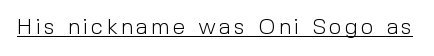
Q: Is the text bold? A: No.
Q: Is the text italic (slanted)? A: No, it is upright.
Q: Is the text underlined? A: Yes.
